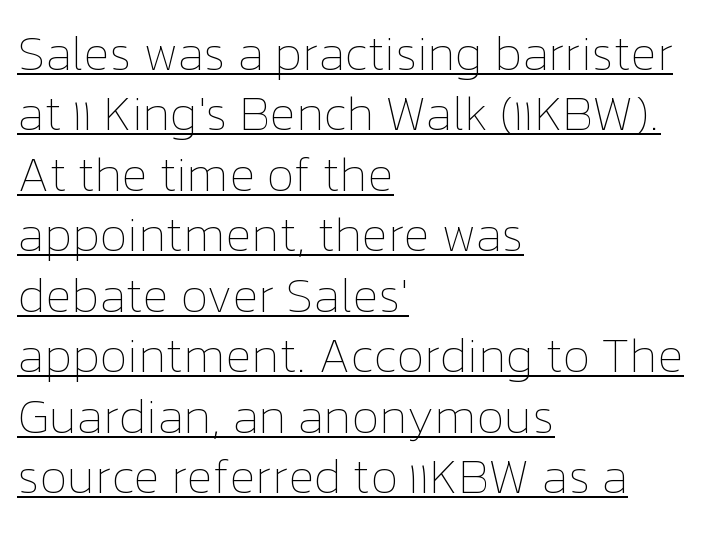
Q: Is the text bold? A: No.
Q: Is the text italic (slanted)? A: No, it is upright.
Q: Is the text underlined? A: Yes.
Q: How is the paragraph aligned? A: Left-aligned.
Q: Is the spacing between letters normal or unusually wide? A: Normal.
Q: Is the spacing between lines tight, normal or loose? A: Normal.
Q: Width (condensed, normal, or wide)? A: Normal.
Q: Stroke contrast? A: Low.
Q: x-height? A: Medium.
Q: Monospaced? A: No.
